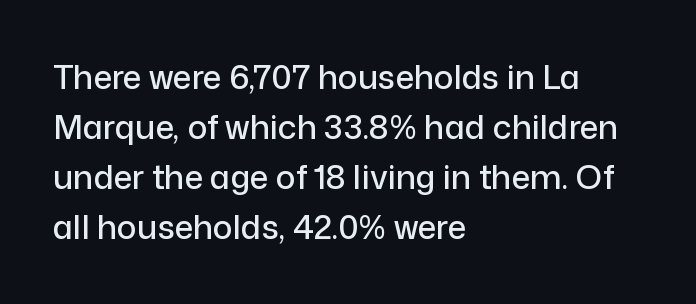
No word sits above an underline. Tall strokes in this sample are plumb rather than angled. Do the characters align in a grid? No, the font is proportional. Serifs: no, the terminals of the letterforms are clean.
